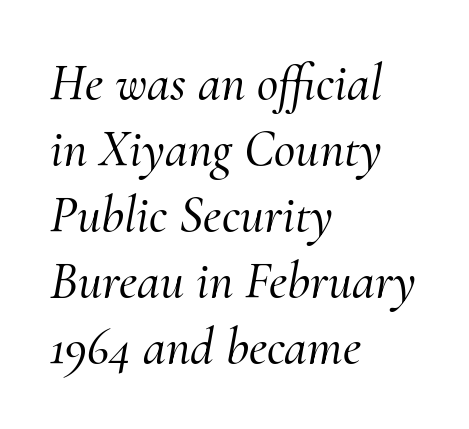
The image shows 52 px serif type, italic (leaning right); set left-aligned, normal line spacing (1.27x), normal letter spacing, not underlined; medium stroke contrast and a small x-height.
